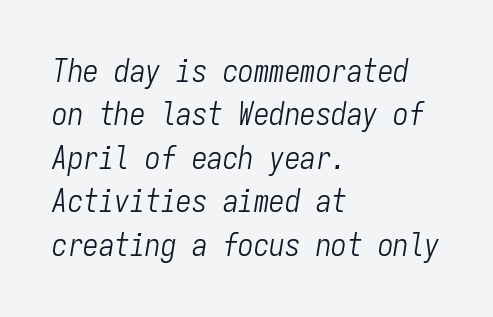
{"italic": "yes", "lean": "right", "slant_degrees": 9, "bold": "no", "weight": "light", "width": "condensed", "stroke_contrast": "low", "x_height": "medium", "monospaced": "yes", "underline": "no", "align": "left", "line_spacing": "normal", "line_spacing_ratio": 1.4, "letter_spacing": "normal", "letter_spacing_em": 0.0, "glyph_px": 31}
